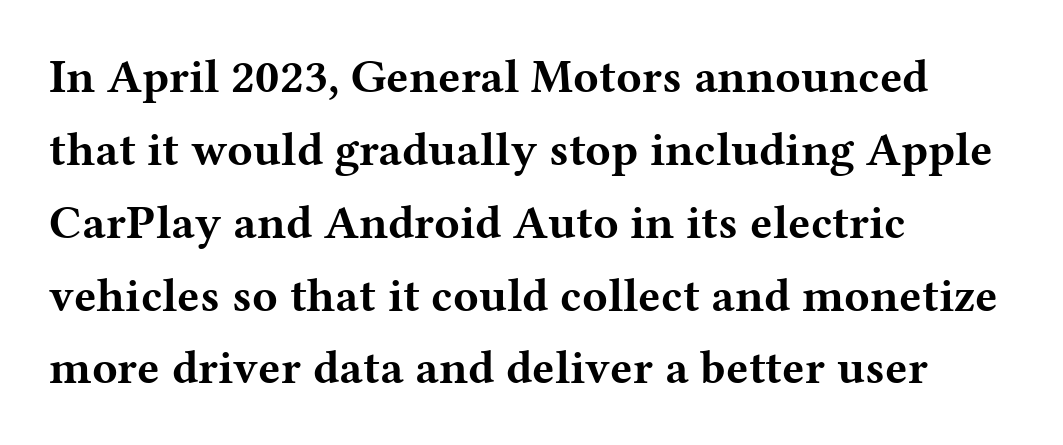
The image shows 47 px bold, wide serif type, upright; set left-aligned, normal line spacing (1.55x), normal letter spacing, not underlined; medium stroke contrast and a medium x-height.
